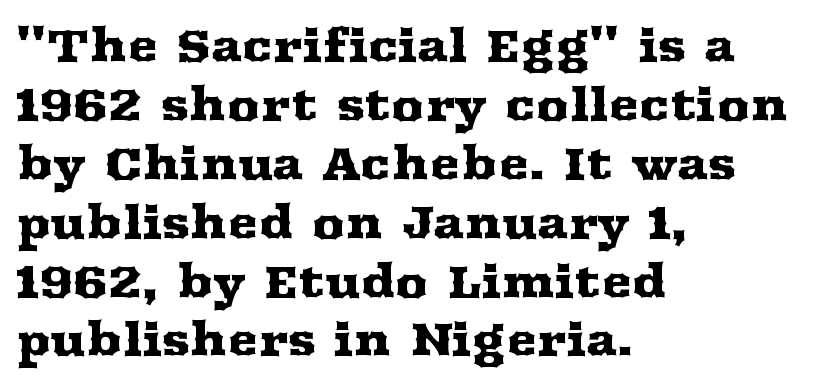
The font family rendered here belongs to the serif group. The foot of each line stays bare and open. The letters advance in unequal steps, a hallmark of proportional type. The horizontal fit of the characters is conventional and even. Regarding leading, the lines here are spaced in the standard way.
